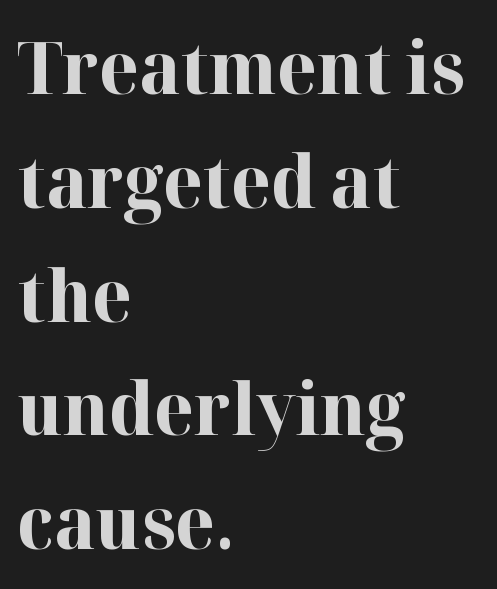
This sample uses an upright cut, with every glyph sitting square on the baseline. In terms of leading, this rendering sits right in the middle. The space beneath each line is pristine and unruled. The face used here is proportionally spaced, like ordinary book or web type. Words appear dense and cohesive because spacing is normal. In terms of weight, the rendering is a true, heavy bold.
